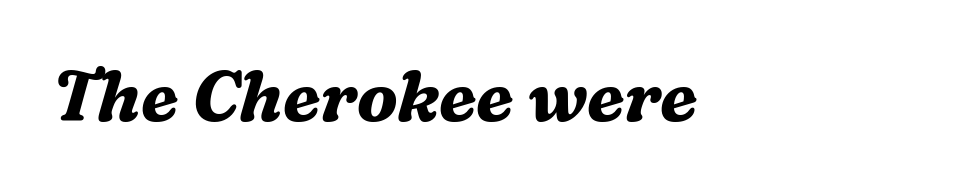
The image shows 70 px bold serif type, italic (leaning right); set normal letter spacing, not underlined; medium stroke contrast and a medium x-height.
